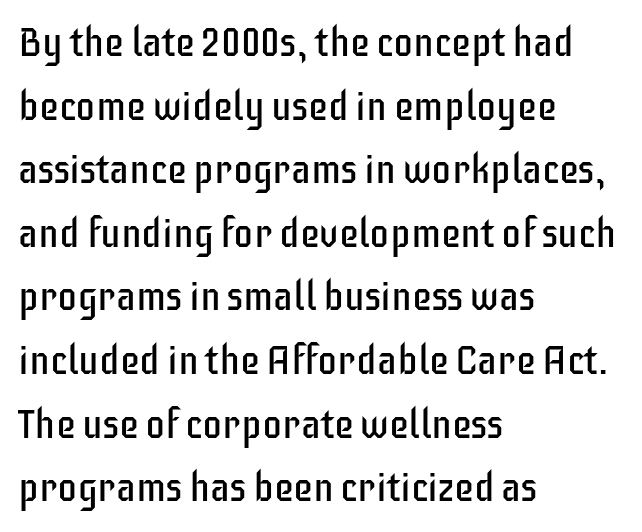
Q: Is the text bold? A: No.
Q: Is the text italic (slanted)? A: No, it is upright.
Q: Is the typeface a serif or a sans-serif typeface? A: Sans-serif.
Q: Is the text underlined? A: No.
Q: How is the paragraph aligned? A: Left-aligned.
Q: Is the spacing between letters normal or unusually wide? A: Normal.
Q: Is the spacing between lines tight, normal or loose? A: Normal.
Q: Width (condensed, normal, or wide)? A: Condensed.
Q: Stroke contrast? A: Low.
Q: x-height? A: Large.
Q: Monospaced? A: No.
